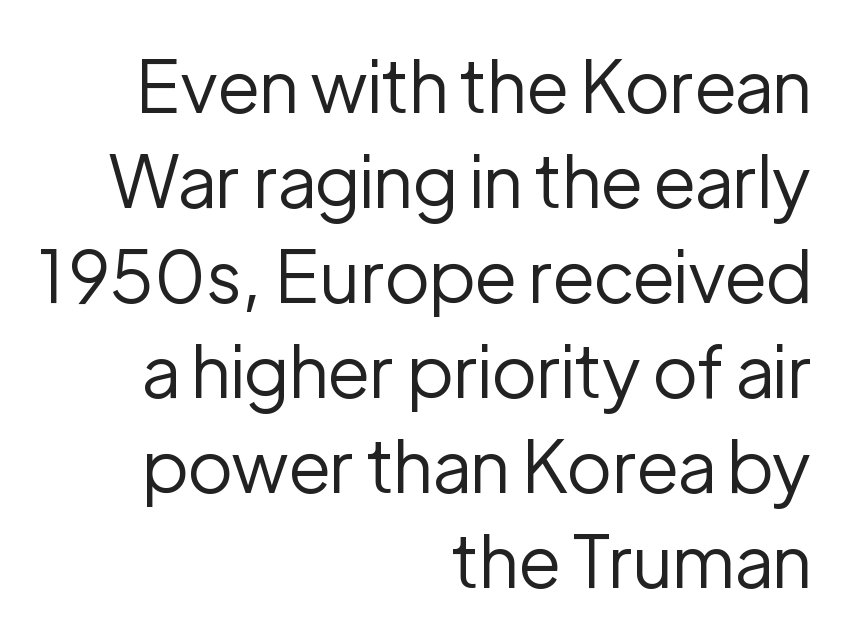
{"serif": "no", "italic": "no", "bold": "no", "weight": "regular", "width": "normal", "stroke_contrast": "low", "x_height": "medium", "monospaced": "no", "underline": "no", "align": "right", "line_spacing": "normal", "line_spacing_ratio": 1.32, "letter_spacing": "normal", "letter_spacing_em": 0.0, "glyph_px": 72}
